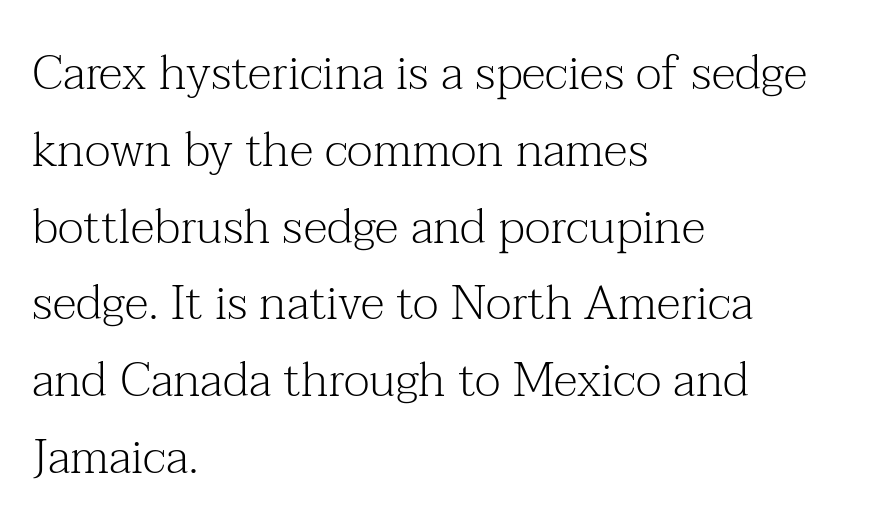
Each letter keeps its own natural width here, so spacing adapts to shape. This sample uses a serif face. A typesetter would call this leading conventional body-copy spacing. The specimen omits any rule beneath the text block's lines. The rag falls on the right side of this text block. The cut favours lightness, reaching ordinary text weight at its darkest.
